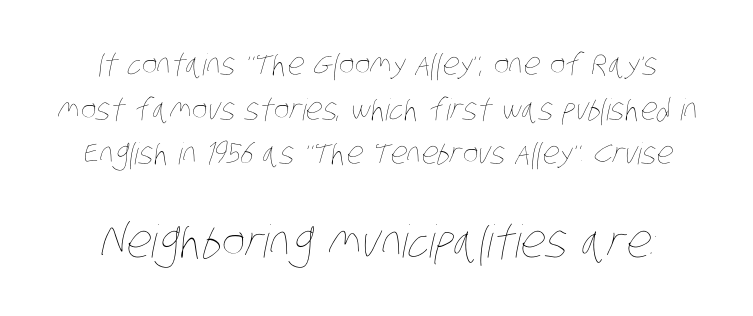
{"bold": "no", "weight": "thin", "width": "condensed", "stroke_contrast": "low", "x_height": "large", "monospaced": "no", "underline": "no", "line_spacing": "normal", "line_spacing_ratio": 1.49, "letter_spacing": "normal", "letter_spacing_em": 0.0, "larger_block": "second", "size_ratio": 1.5, "glyph_px": 45}
